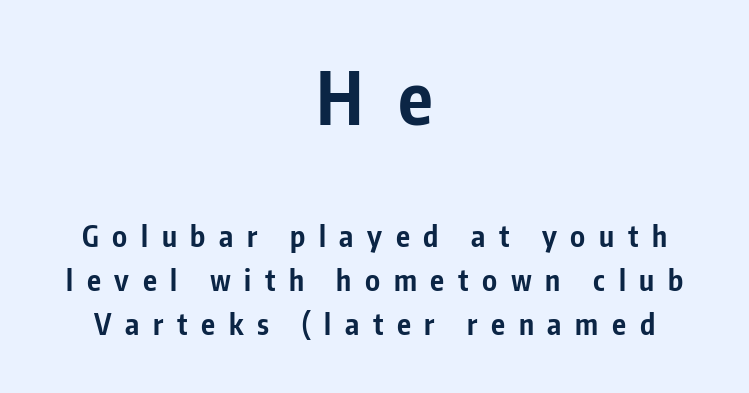
{"serif": "no", "italic": "no", "bold": "yes", "weight": "bold", "width": "condensed", "stroke_contrast": "low", "x_height": "medium", "monospaced": "no", "underline": "no", "align": "center", "line_spacing": "normal", "line_spacing_ratio": 1.52, "letter_spacing": "wide", "letter_spacing_em": 0.47, "larger_block": "first", "size_ratio": 2.48, "glyph_px": 72}
